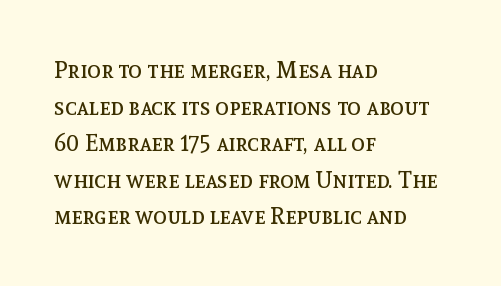
{"italic": "no", "bold": "no", "underline": "no", "align": "left", "line_spacing": "normal", "line_spacing_ratio": 1.59, "letter_spacing": "normal", "letter_spacing_em": 0.0, "glyph_px": 23}
